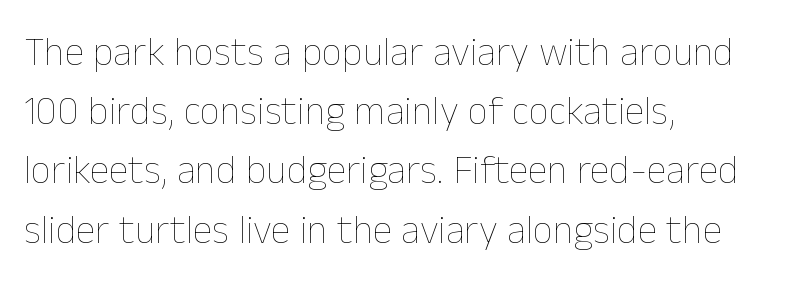
{"italic": "no", "bold": "no", "weight": "thin", "width": "normal", "stroke_contrast": "low", "x_height": "medium", "monospaced": "no", "underline": "no", "align": "left", "line_spacing": "normal", "line_spacing_ratio": 1.48, "letter_spacing": "normal", "letter_spacing_em": 0.0, "glyph_px": 40}
